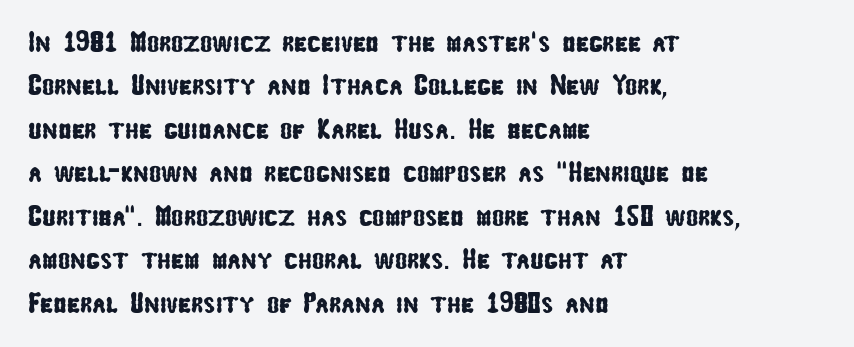
The image shows 29 px condensed sans-serif type; set left-aligned, normal line spacing (1.5x), normal letter spacing, not underlined; low stroke contrast and a medium x-height.
